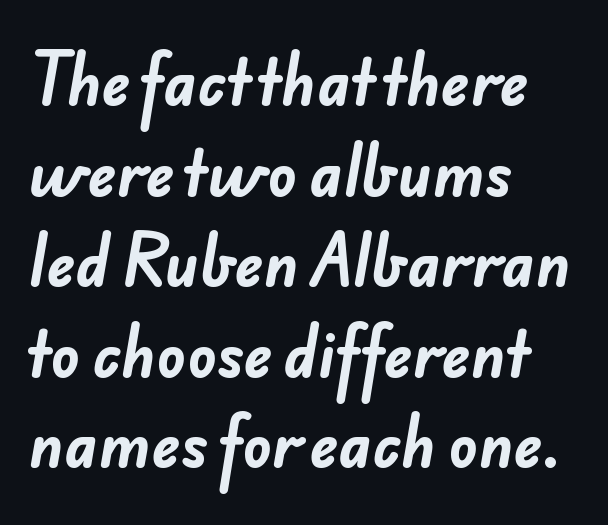
Q: Is the text bold? A: Yes.
Q: Is the typeface a serif or a sans-serif typeface? A: Sans-serif.
Q: Is the text underlined? A: No.
Q: How is the paragraph aligned? A: Left-aligned.
Q: Is the spacing between letters normal or unusually wide? A: Normal.
Q: Is the spacing between lines tight, normal or loose? A: Normal.
Q: Width (condensed, normal, or wide)? A: Normal.
Q: Stroke contrast? A: Low.
Q: x-height? A: Small.
Q: Monospaced? A: No.
